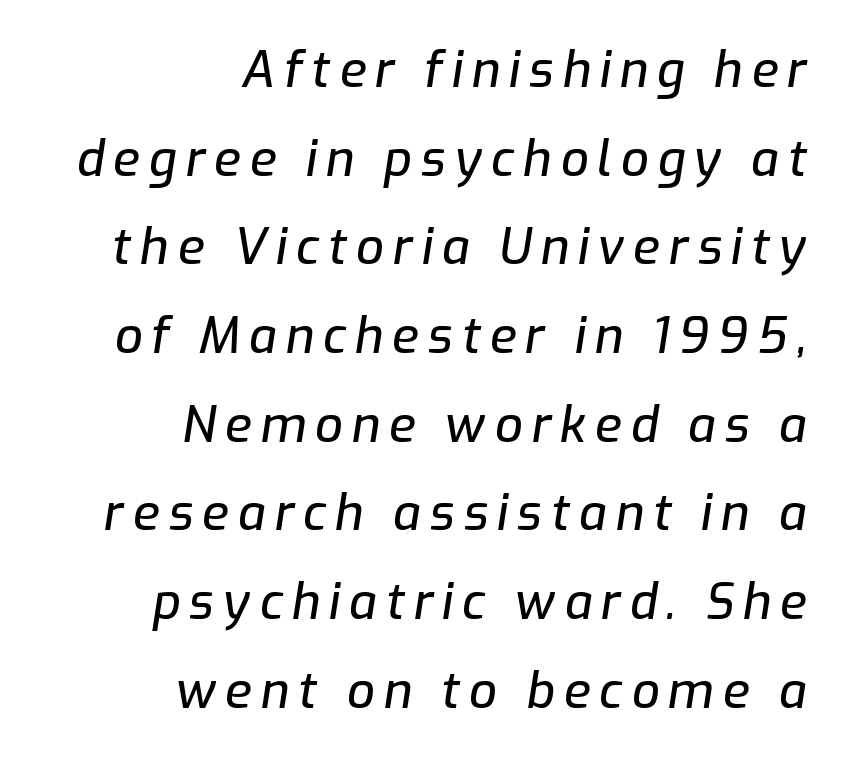
Honestly, there is no underline to notice here at all. Spacing verdict: proportional, widths tailored to each character. Tall strokes in this sample are angled rather than plumb. Does the copy run flush right? Yes — the right margin is perfectly even.
